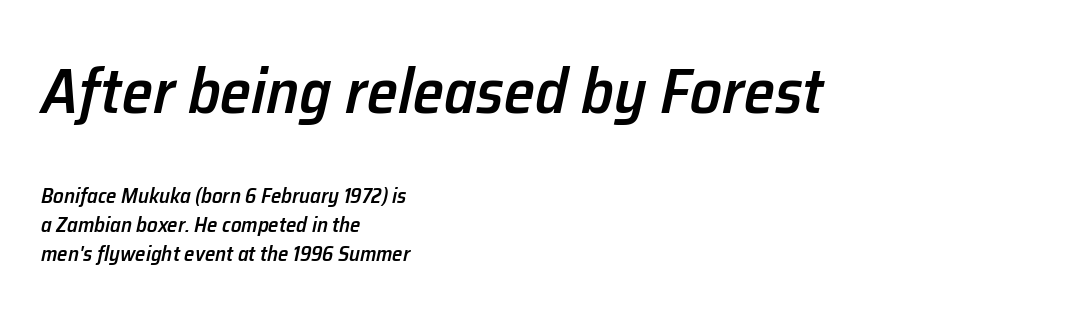
The image shows 63 px semibold type, italic (leaning right); set left-aligned, normal line spacing (1.39x), normal letter spacing, not underlined; the first (top) block is 3.0x larger; low stroke contrast and a medium x-height.
